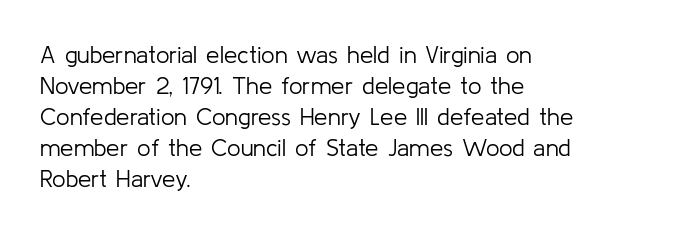
These lines keep a tight, regular rhythm from letter to letter. Notice how descenders clear the ascenders below comfortably — that's standard leading. These lines were composed using upright roman letters. One-word summary of the alignment: left. Nobody drew a line under any word here. The typesetting does not lean heavy: it is not bold.
